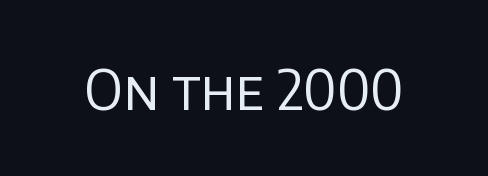
The specimen omits any rule beneath the text block's lines. What stands out about the letter spacing? Nothing — it is the standard amount. Is this a fixed-width face? No — the glyphs have proportional, varying widths. The letters stand straight up with perfectly vertical stems. To sum up the face: it is a sans, with no serifs.
